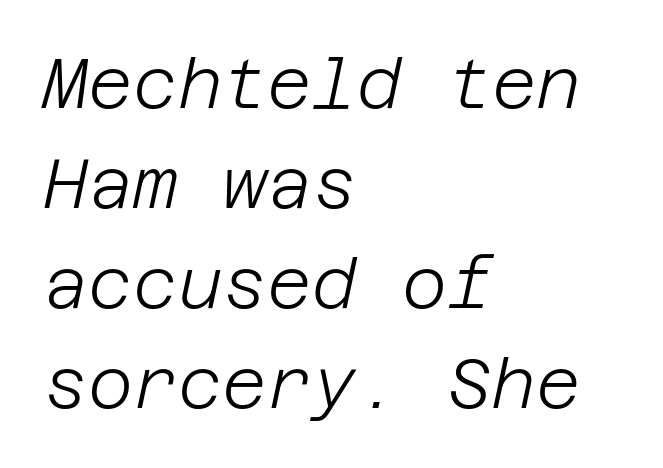
Q: Is the text bold? A: No.
Q: Is the text italic (slanted)? A: Yes, it leans right by about 12 degrees.
Q: Is the text underlined? A: No.
Q: How is the paragraph aligned? A: Left-aligned.
Q: Is the spacing between letters normal or unusually wide? A: Normal.
Q: Is the spacing between lines tight, normal or loose? A: Normal.
Q: Width (condensed, normal, or wide)? A: Normal.
Q: Stroke contrast? A: Low.
Q: x-height? A: Large.
